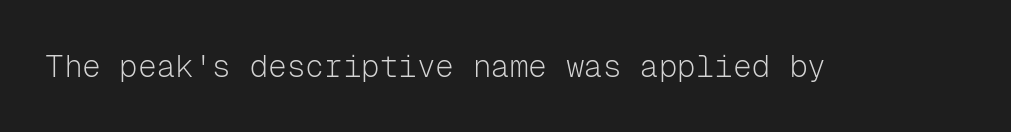
Q: Is the text bold? A: No.
Q: Is the text italic (slanted)? A: No, it is upright.
Q: Is the typeface a serif or a sans-serif typeface? A: Sans-serif.
Q: Is the text underlined? A: No.
Q: Is the spacing between letters normal or unusually wide? A: Normal.
Q: Width (condensed, normal, or wide)? A: Normal.
Q: Stroke contrast? A: Low.
Q: x-height? A: Medium.
Q: Monospaced? A: Yes.
